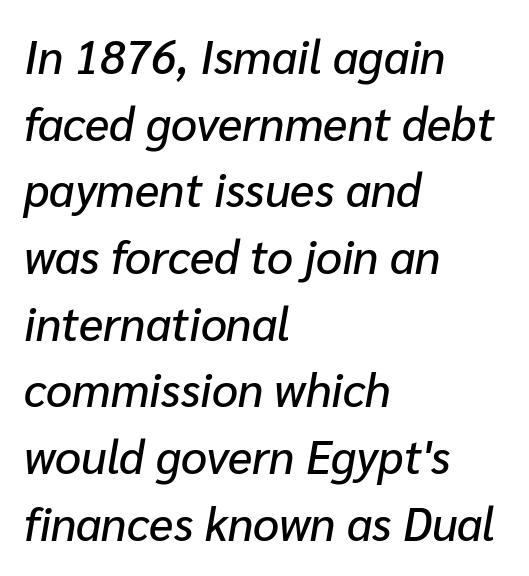
{"italic": "yes", "lean": "right", "slant_degrees": 10, "width": "normal", "stroke_contrast": "low", "x_height": "medium", "monospaced": "no", "underline": "no", "align": "left", "line_spacing": "normal", "line_spacing_ratio": 1.45, "letter_spacing": "normal", "letter_spacing_em": 0.0, "glyph_px": 46}
